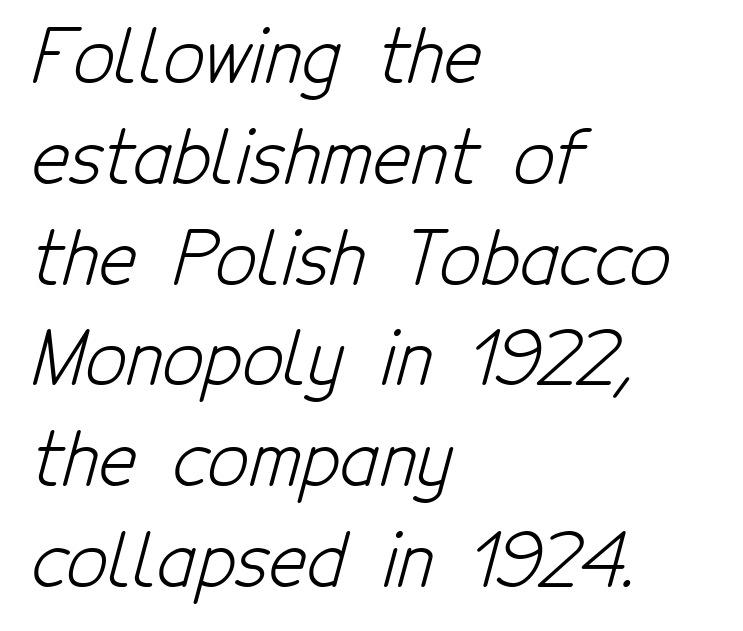
Q: Is the text bold? A: No.
Q: Is the typeface a serif or a sans-serif typeface? A: Sans-serif.
Q: Is the text underlined? A: No.
Q: How is the paragraph aligned? A: Left-aligned.
Q: Is the spacing between letters normal or unusually wide? A: Normal.
Q: Is the spacing between lines tight, normal or loose? A: Normal.
Q: Width (condensed, normal, or wide)? A: Condensed.
Q: Stroke contrast? A: Low.
Q: x-height? A: Medium.
Q: Monospaced? A: No.
